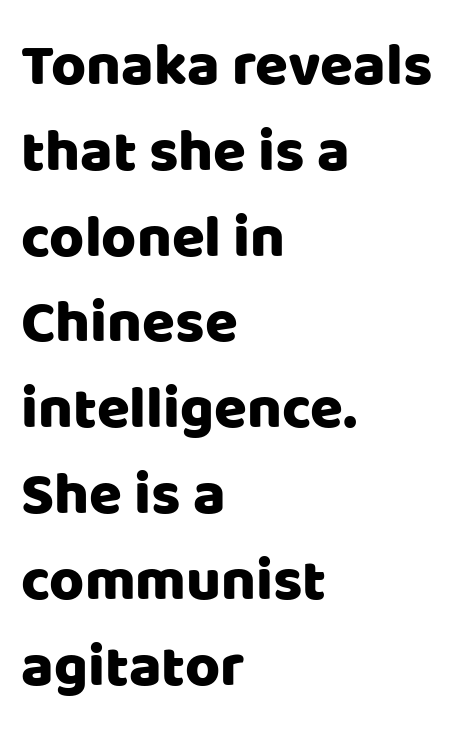
Q: Is the text italic (slanted)? A: No, it is upright.
Q: Is the typeface a serif or a sans-serif typeface? A: Sans-serif.
Q: Is the text underlined? A: No.
Q: How is the paragraph aligned? A: Left-aligned.
Q: Is the spacing between letters normal or unusually wide? A: Normal.
Q: Is the spacing between lines tight, normal or loose? A: Normal.
Q: Width (condensed, normal, or wide)? A: Normal.
Q: Stroke contrast? A: Low.
Q: x-height? A: Large.
Q: Monospaced? A: No.
